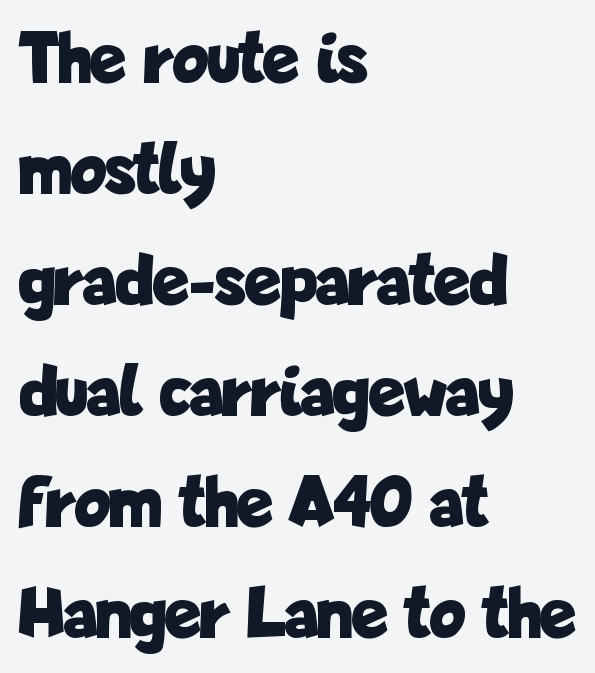
Q: Is the text bold? A: Yes.
Q: Is the text italic (slanted)? A: No, it is upright.
Q: Is the typeface a serif or a sans-serif typeface? A: Sans-serif.
Q: Is the text underlined? A: No.
Q: How is the paragraph aligned? A: Left-aligned.
Q: Is the spacing between letters normal or unusually wide? A: Normal.
Q: Is the spacing between lines tight, normal or loose? A: Normal.
Q: Width (condensed, normal, or wide)? A: Condensed.
Q: Stroke contrast? A: Low.
Q: x-height? A: Medium.
Q: Monospaced? A: No.
